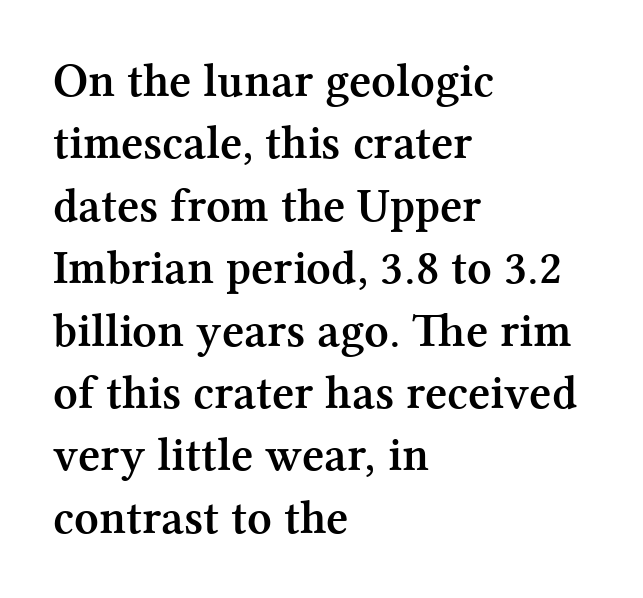
The image shows 48 px semibold serif type, upright; set left-aligned, normal line spacing (1.3x), normal letter spacing, not underlined; medium stroke contrast and a medium x-height.
